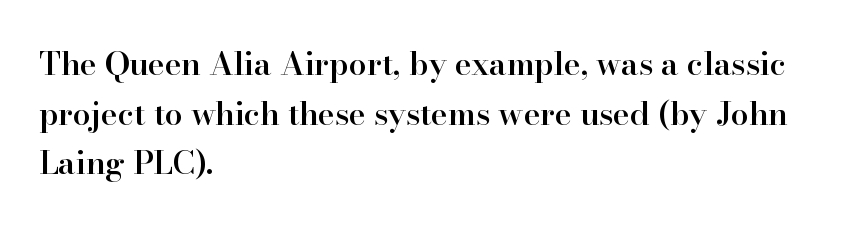
The image shows 32 px semibold serif type, upright; set left-aligned, normal line spacing (1.55x), normal letter spacing, not underlined; high stroke contrast and a small x-height.
